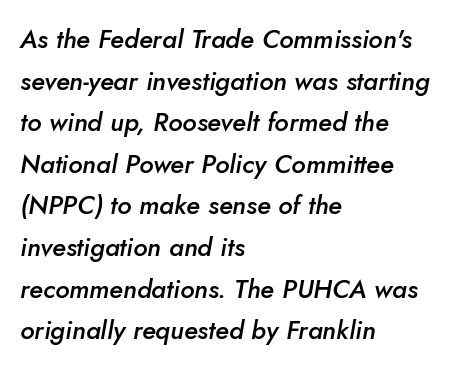
{"italic": "yes", "lean": "right", "slant_degrees": 5, "bold": "semi", "underline": "no", "align": "left", "line_spacing": "normal", "line_spacing_ratio": 1.6, "letter_spacing": "normal", "letter_spacing_em": 0.0, "glyph_px": 26}
